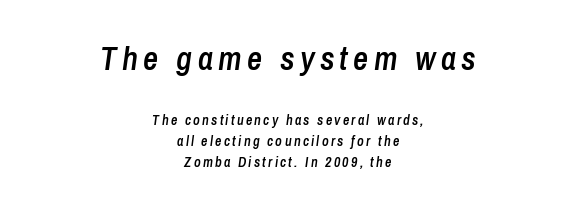
The image shows 33 px semibold, condensed type, italic (leaning right); set centered, normal line spacing (1.48x), not underlined; the first (top) block is 2.36x larger; low stroke contrast and a medium x-height.
